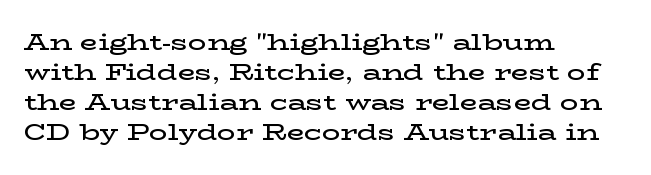
Q: Is the text bold? A: Semi-bold.
Q: Is the text italic (slanted)? A: No, it is upright.
Q: Is the text underlined? A: No.
Q: How is the paragraph aligned? A: Left-aligned.
Q: Is the spacing between letters normal or unusually wide? A: Normal.
Q: Is the spacing between lines tight, normal or loose? A: Normal.
